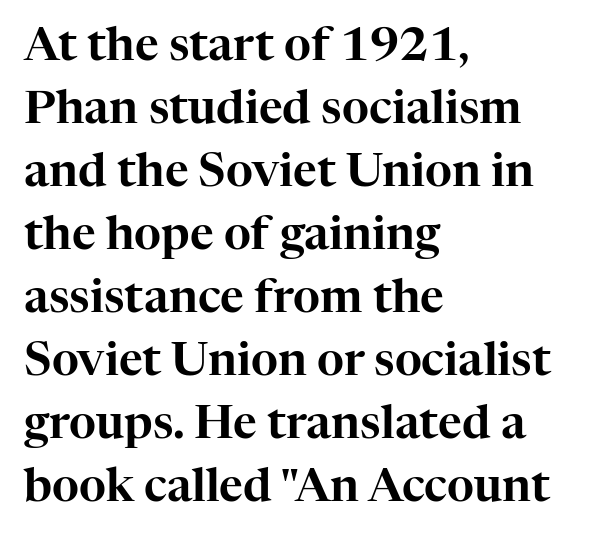
The image shows 46 px serif type, upright; set left-aligned, normal line spacing (1.37x), normal letter spacing, not underlined; high stroke contrast and a medium x-height.
